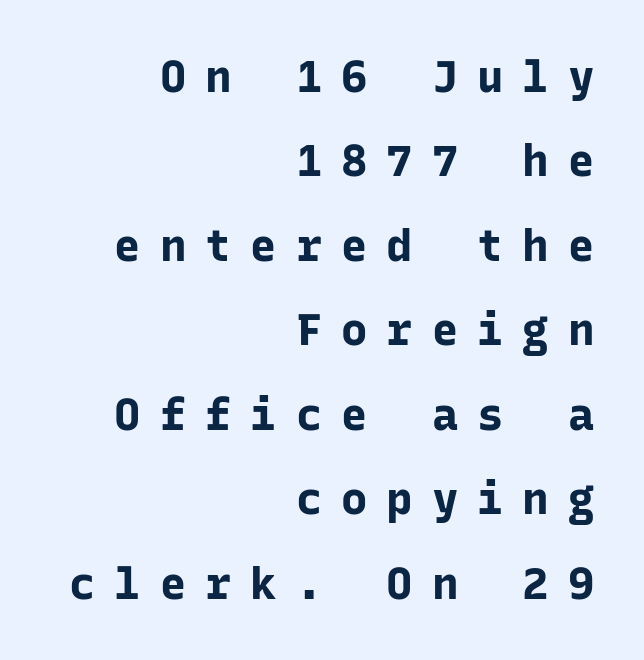
The image shows 44 px bold sans-serif type, upright, monospaced; set right-aligned, loose line spacing (1.92x), unusually wide letter spacing (+0.43 em), not underlined; low stroke contrast and a medium x-height.
